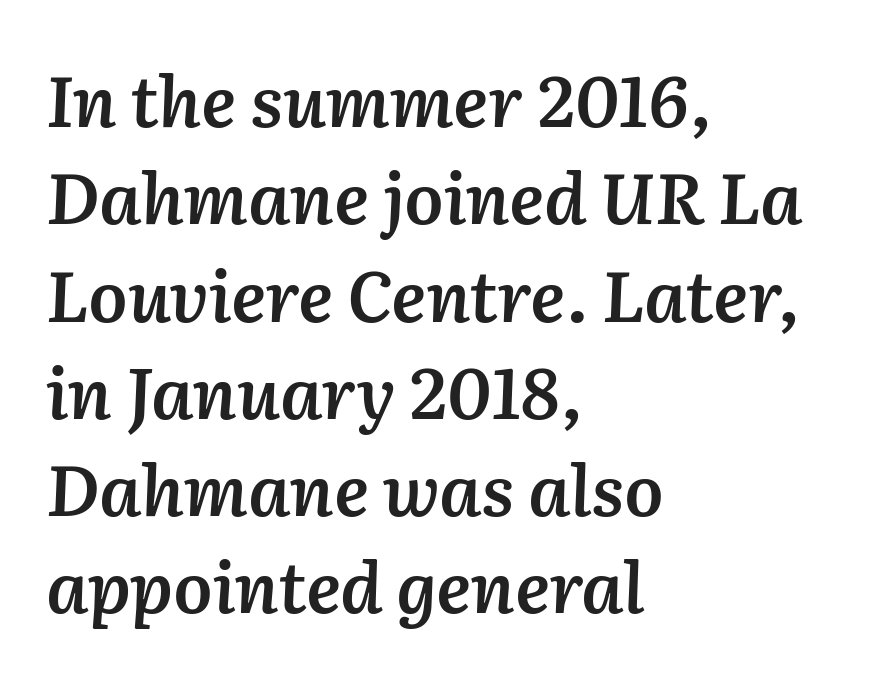
Q: Is the text bold? A: Semi-bold.
Q: Is the text italic (slanted)? A: Yes, it leans right by about 2 degrees.
Q: Is the text underlined? A: No.
Q: How is the paragraph aligned? A: Left-aligned.
Q: Is the spacing between letters normal or unusually wide? A: Normal.
Q: Is the spacing between lines tight, normal or loose? A: Normal.
Q: Width (condensed, normal, or wide)? A: Normal.
Q: Stroke contrast? A: Medium.
Q: x-height? A: Medium.
Q: Monospaced? A: No.
